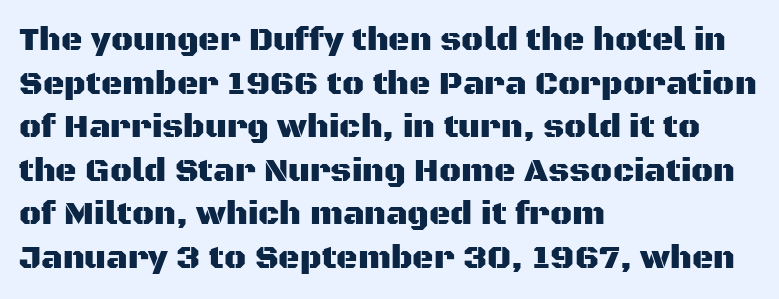
Vertical strokes here are truly vertical. The font family rendered here belongs to the sans-serif group. Lines of text with bare space underneath. Spacing verdict: proportional, widths tailored to each character. Compared with typical paragraphs, the rows here are spaced about the same.
